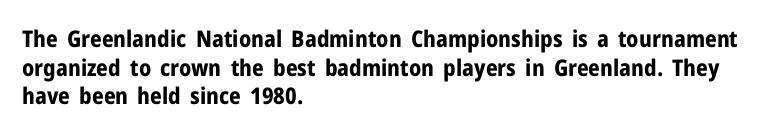
{"italic": "no", "bold": "yes", "underline": "no", "align": "left", "line_spacing_ratio": 1.24, "letter_spacing": "normal", "letter_spacing_em": 0.0, "glyph_px": 23}
